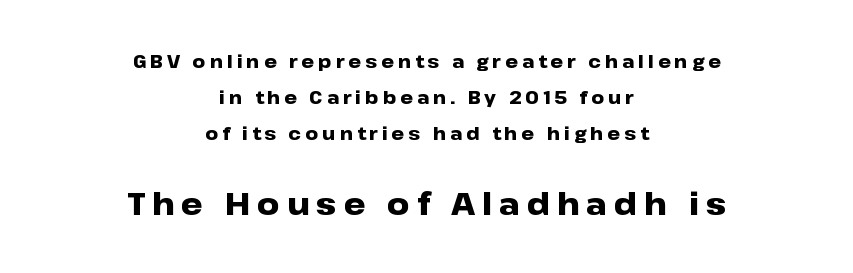
{"serif": "no", "italic": "no", "bold": "yes", "weight": "heavy", "width": "wide", "stroke_contrast": "low", "x_height": "medium", "monospaced": "no", "underline": "no", "align": "center", "line_spacing": "loose", "line_spacing_ratio": 2.01, "letter_spacing": "wide", "letter_spacing_em": 0.22, "larger_block": "second", "size_ratio": 1.72, "glyph_px": 31}
